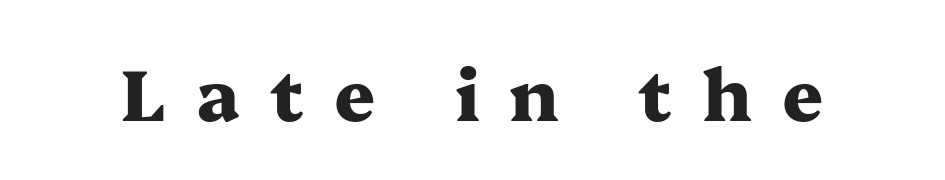
The image shows 72 px heavy, wide serif type, upright; set unusually wide letter spacing (+0.42 em), not underlined; medium stroke contrast and a medium x-height.
